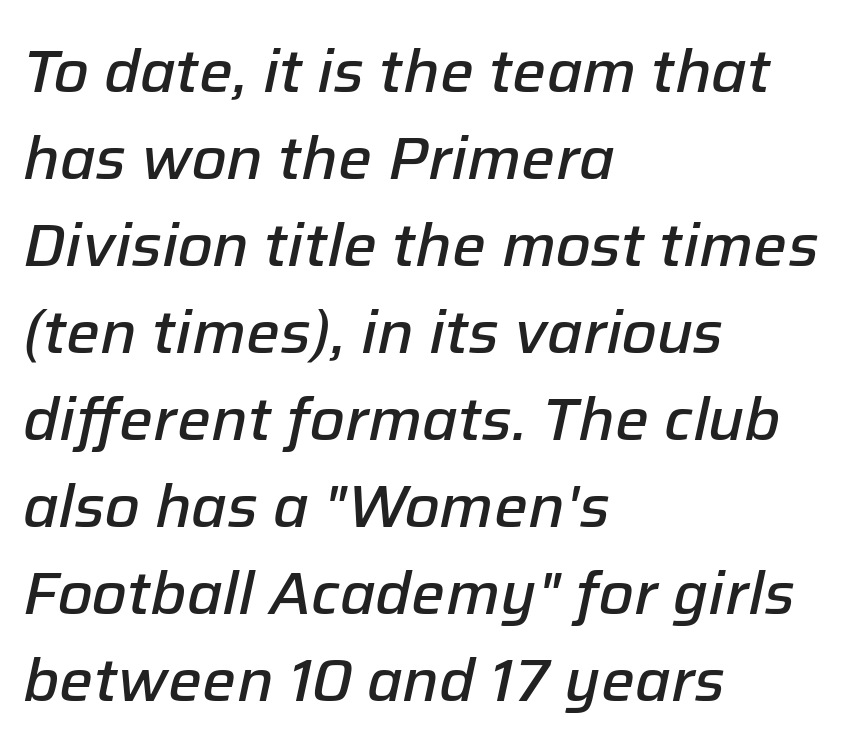
Q: Is the text bold? A: Semi-bold.
Q: Is the text italic (slanted)? A: Yes, it leans right by about 12 degrees.
Q: Is the text underlined? A: No.
Q: How is the paragraph aligned? A: Left-aligned.
Q: Is the spacing between letters normal or unusually wide? A: Normal.
Q: Is the spacing between lines tight, normal or loose? A: Normal.
Q: Width (condensed, normal, or wide)? A: Normal.
Q: Stroke contrast? A: Low.
Q: x-height? A: Medium.
Q: Monospaced? A: No.
